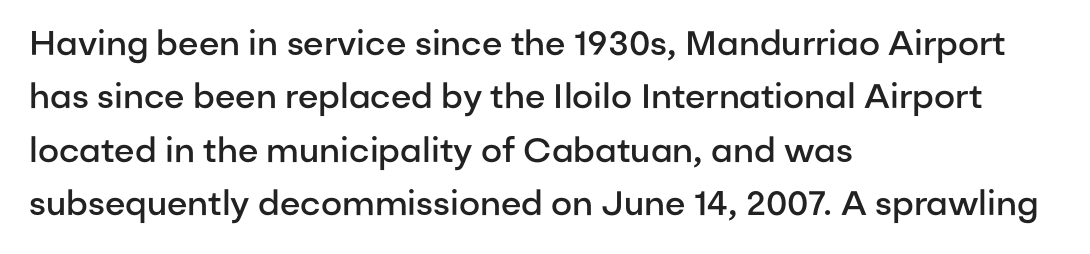
The image shows 34 px semibold sans-serif type, upright; set left-aligned, normal line spacing (1.57x), normal letter spacing, not underlined; low stroke contrast and a medium x-height.
